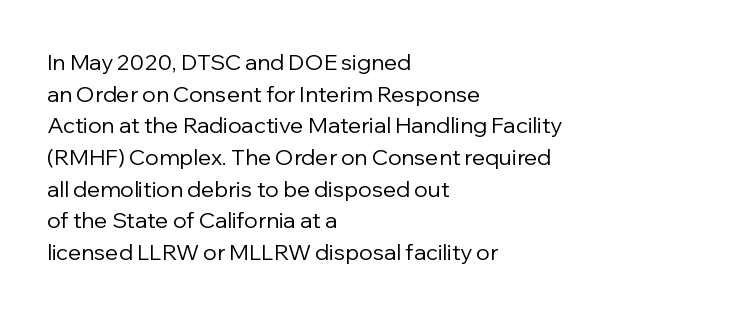
Q: Is the text bold? A: No.
Q: Is the text italic (slanted)? A: No, it is upright.
Q: Is the text underlined? A: No.
Q: How is the paragraph aligned? A: Left-aligned.
Q: Is the spacing between letters normal or unusually wide? A: Normal.
Q: Is the spacing between lines tight, normal or loose? A: Normal.
